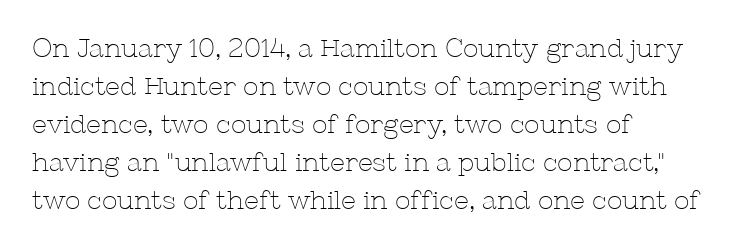
The image shows 26 px text type, upright; set left-aligned, normal line spacing (1.46x), normal letter spacing, not underlined.
